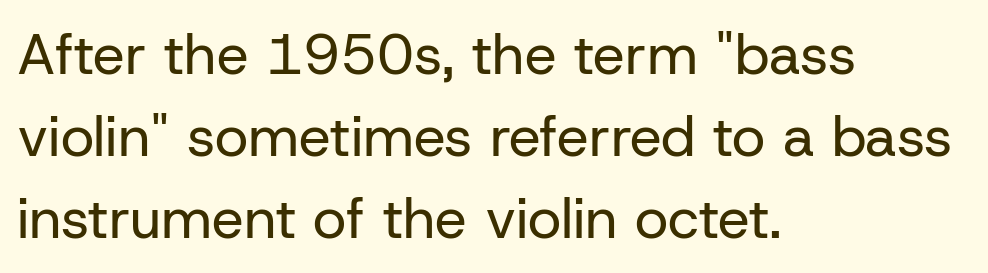
Is the type heavy? It reads as light-to-regular instead. Do the letters lean? They stand straight. This rendering leaves character spacing at its baseline value. Lines of text with bare space underneath. Reading down the block, your eye returns to a fixed left position each line.
